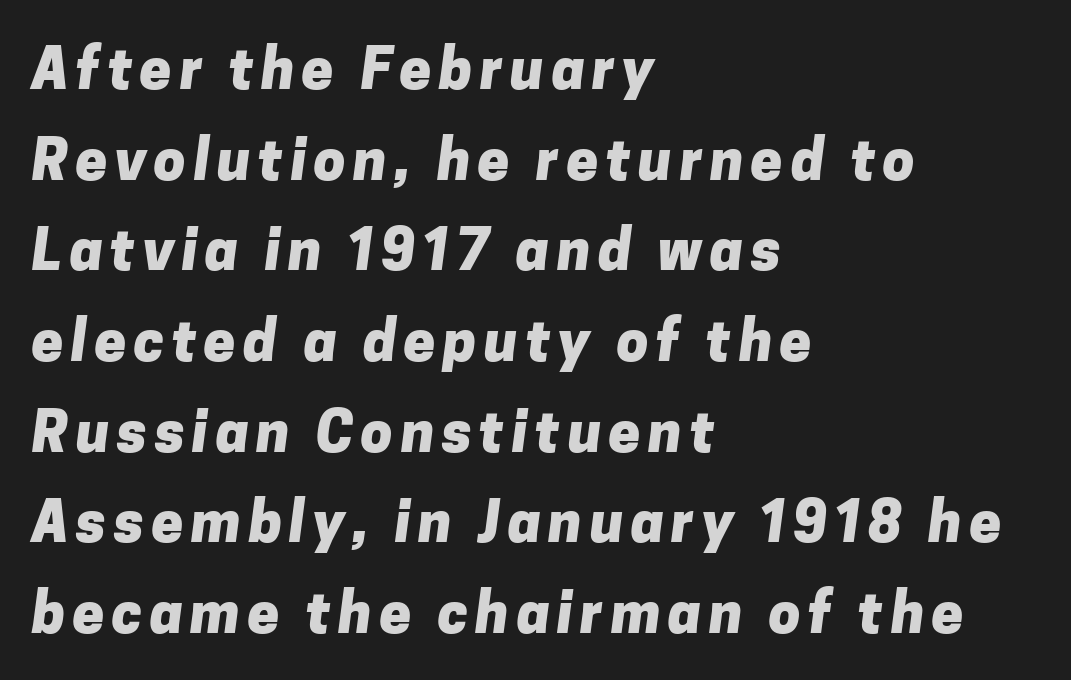
{"serif": "no", "bold": "yes", "weight": "heavy", "width": "normal", "stroke_contrast": "low", "x_height": "medium", "monospaced": "no", "underline": "no", "align": "left", "line_spacing": "normal", "line_spacing_ratio": 1.59, "glyph_px": 57}
